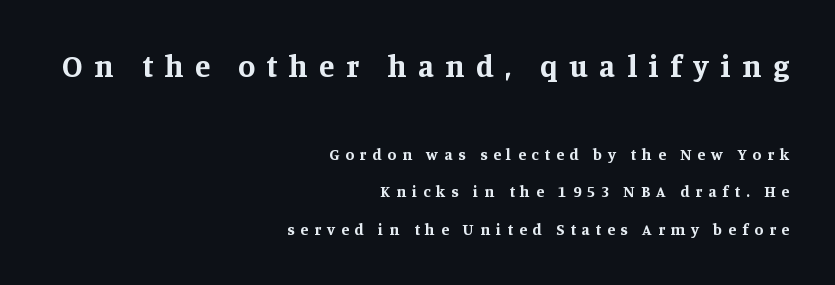
The image shows 31 px bold serif type, upright; set right-aligned, loose line spacing (2.35x), unusually wide letter spacing (+0.37 em), not underlined; the first (top) block is 1.94x larger; medium stroke contrast and a large x-height.
